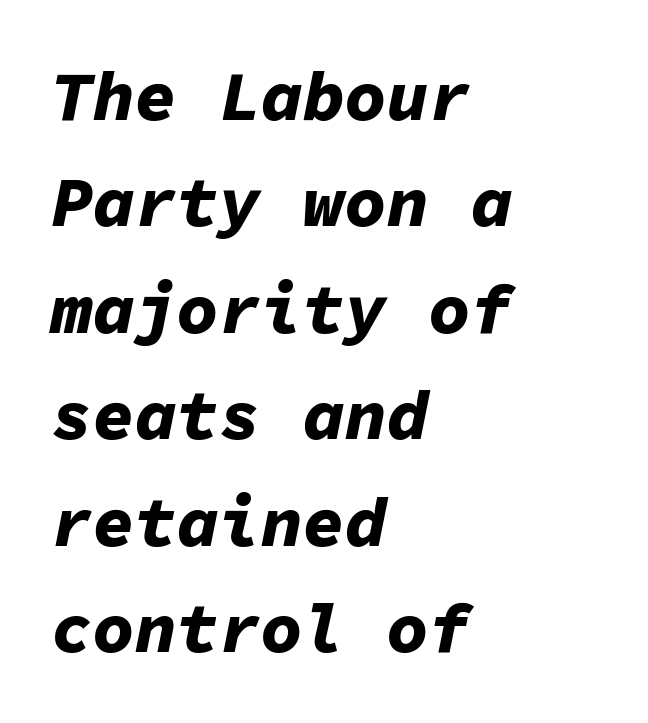
These words are printed bold, with thick strokes throughout. Teacher's note: observe the even left margin — that is flush-left alignment. Each letter, wide or thin by design, is forced into the same width here. Rule under the text: the space is simply empty. Tracking value appears to be zero — textbook default spacing. How would I describe the line gaps? Plain and ordinary.
